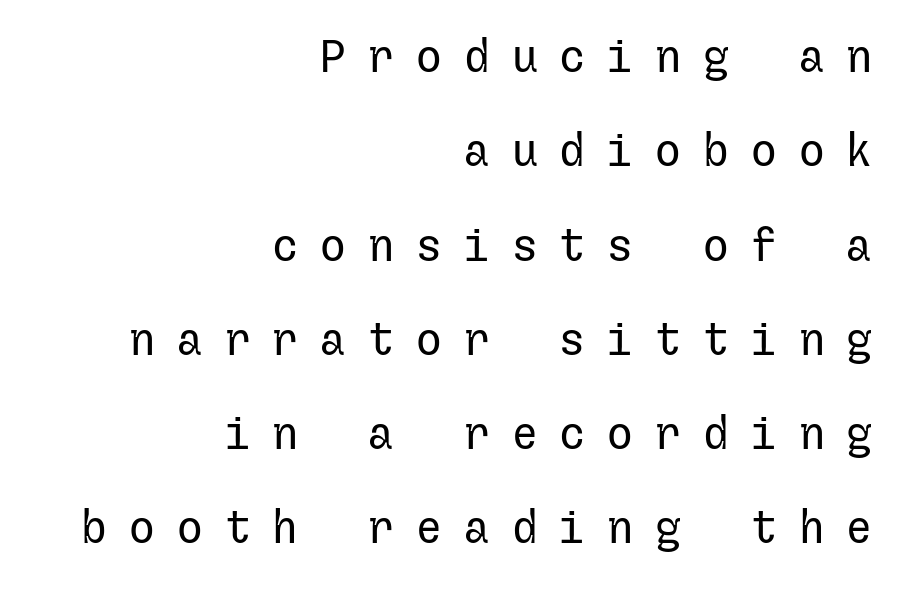
{"serif": "no", "italic": "no", "bold": "no", "weight": "regular", "width": "normal", "stroke_contrast": "low", "x_height": "medium", "underline": "no", "align": "right", "line_spacing": "loose", "line_spacing_ratio": 2.05, "letter_spacing": "wide", "letter_spacing_em": 0.44, "glyph_px": 46}
